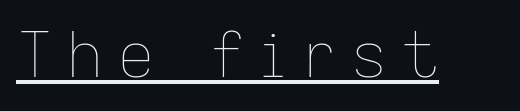
{"italic": "no", "bold": "no", "weight": "thin", "width": "normal", "stroke_contrast": "low", "x_height": "medium", "monospaced": "no", "underline": "yes", "letter_spacing": "wide", "letter_spacing_em": 0.2, "glyph_px": 63}
